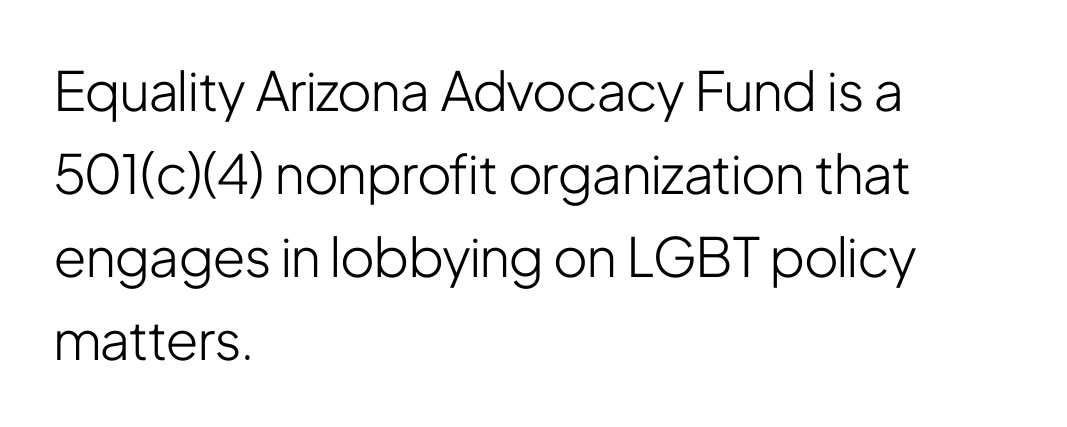
Q: Is the text bold? A: No.
Q: Is the text italic (slanted)? A: No, it is upright.
Q: Is the typeface a serif or a sans-serif typeface? A: Sans-serif.
Q: Is the text underlined? A: No.
Q: How is the paragraph aligned? A: Left-aligned.
Q: Is the spacing between letters normal or unusually wide? A: Normal.
Q: Is the spacing between lines tight, normal or loose? A: Normal.
Q: Width (condensed, normal, or wide)? A: Condensed.
Q: Stroke contrast? A: Low.
Q: x-height? A: Medium.
Q: Monospaced? A: No.
